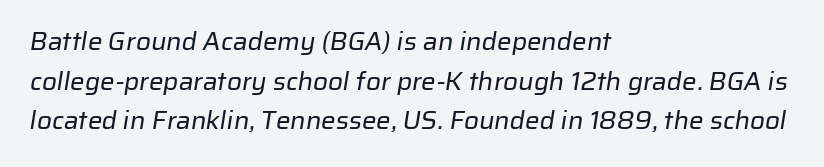
The image shows 26 px text type; set left-aligned, normal line spacing (1.52x), normal letter spacing, not underlined.
